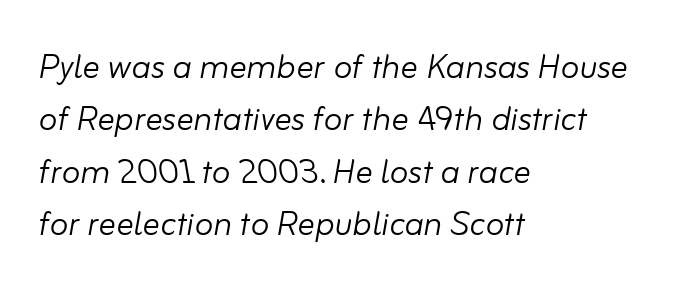
Typeset ragged right — the left edge is the straight one. The passage shown leans; its letterforms are oblique. Weight: not bold — regular or lighter. The letterforms sit shoulder to shoulder at normal distance. The face used here is proportionally spaced, like ordinary book or web type.
